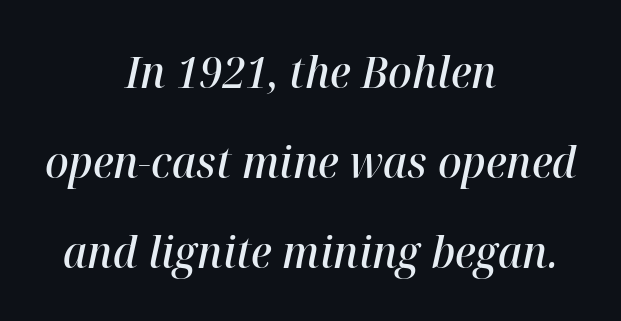
{"italic": "yes", "lean": "right", "slant_degrees": 12, "bold": "semi", "weight": "semibold", "width": "normal", "stroke_contrast": "high", "x_height": "medium", "monospaced": "no", "underline": "no", "align": "center", "line_spacing": "loose", "line_spacing_ratio": 2.04, "letter_spacing": "normal", "letter_spacing_em": 0.0, "glyph_px": 44}
